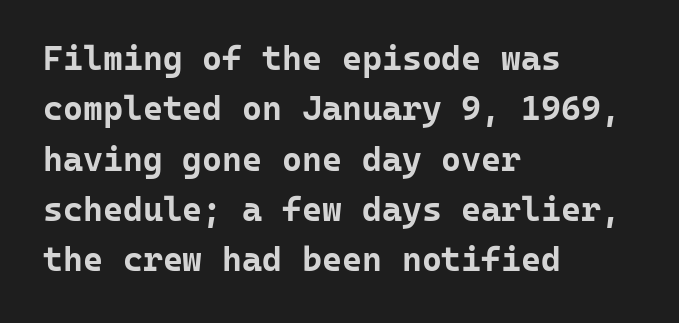
{"serif": "no", "italic": "no", "bold": "yes", "weight": "bold", "width": "normal", "stroke_contrast": "low", "x_height": "medium", "monospaced": "yes", "underline": "no", "align": "left", "line_spacing": "normal", "line_spacing_ratio": 1.48, "letter_spacing": "normal", "letter_spacing_em": 0.0, "glyph_px": 34}
